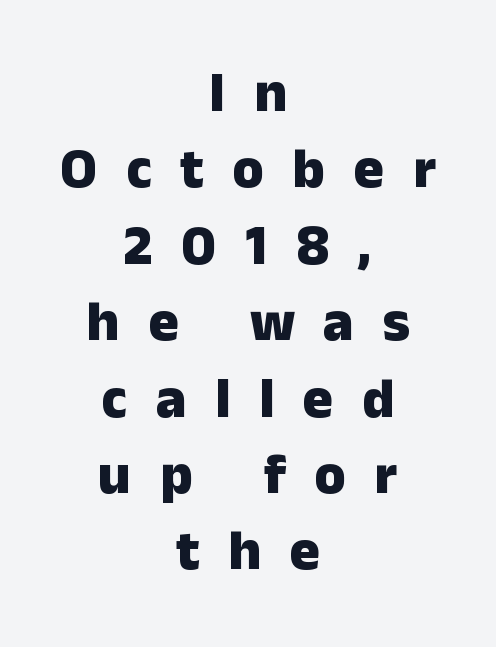
Casual observation: everything's sitting right in the middle. Check the space under the baseline: it is left empty. The rows are spaced the way most documents space them. The typesetting leans heavy: a genuine bold.
